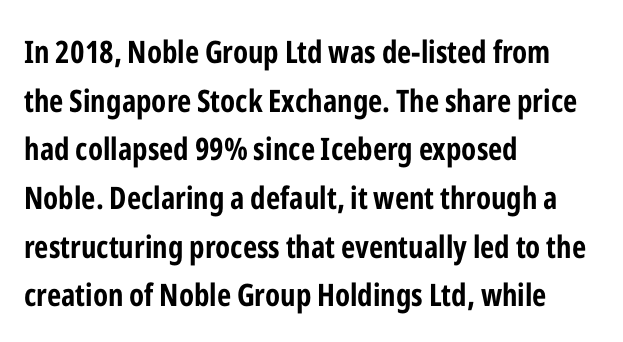
The image shows 31 px bold, condensed sans-serif type, upright; set left-aligned, normal line spacing (1.57x), normal letter spacing, not underlined; low stroke contrast and a medium x-height.
